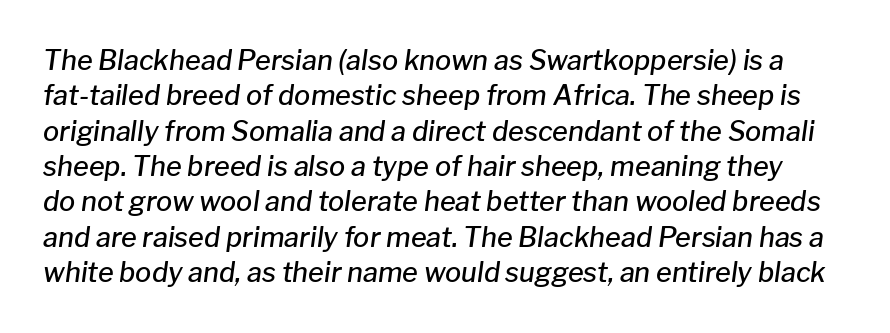
The rows are spaced the way most documents space them. The area under the type is left untouched. The horizontal fit of the characters is conventional and even. If you drew a line through each stem, it would be angled. Firm but not heavy-handed strokes: this text is semibold.
